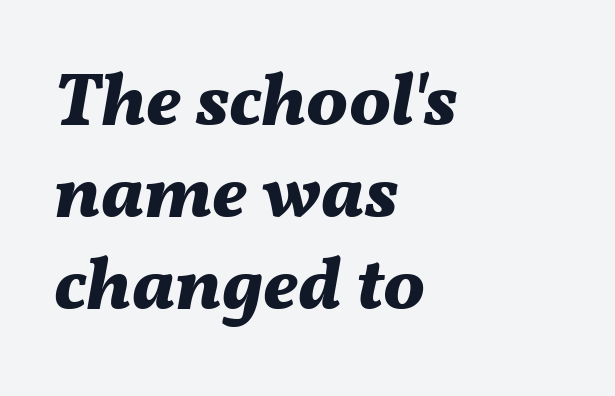
The image shows 74 px bold type, italic (leaning right); set left-aligned, line spacing 1.24x, normal letter spacing, not underlined; medium stroke contrast and a medium x-height.
